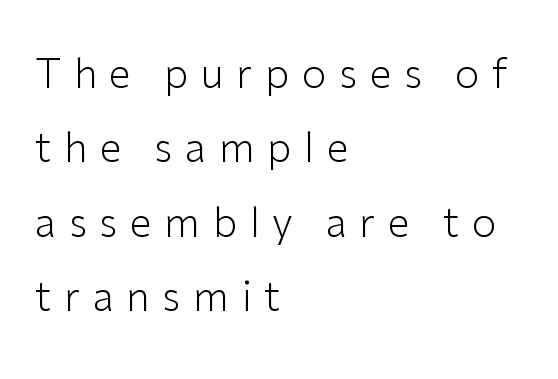
Q: Is the text bold? A: No.
Q: Is the text italic (slanted)? A: No, it is upright.
Q: Is the typeface a serif or a sans-serif typeface? A: Sans-serif.
Q: Is the text underlined? A: No.
Q: How is the paragraph aligned? A: Left-aligned.
Q: Is the spacing between letters normal or unusually wide? A: Unusually wide.
Q: Width (condensed, normal, or wide)? A: Normal.
Q: Stroke contrast? A: Low.
Q: x-height? A: Medium.
Q: Monospaced? A: No.
